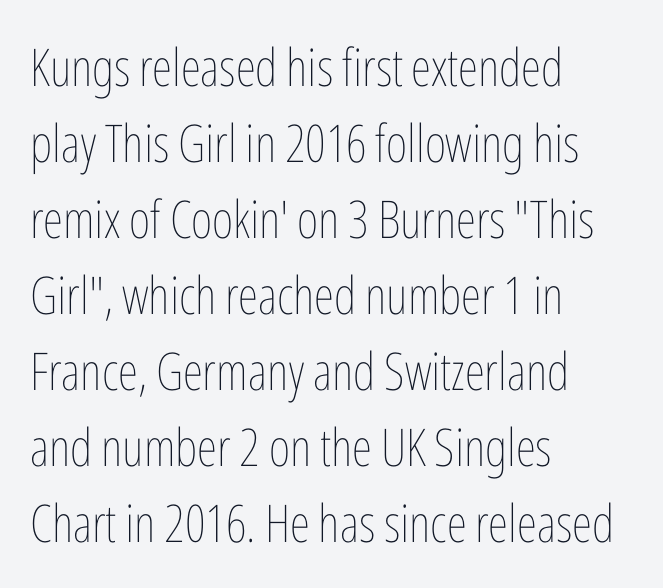
Each letter keeps its own natural width here, so spacing adapts to shape. Students, observe: this is what conventionally led text looks like. Any mark beneath the type? The region is blank. The characters are drawn with everyday or finer stroke widths.
